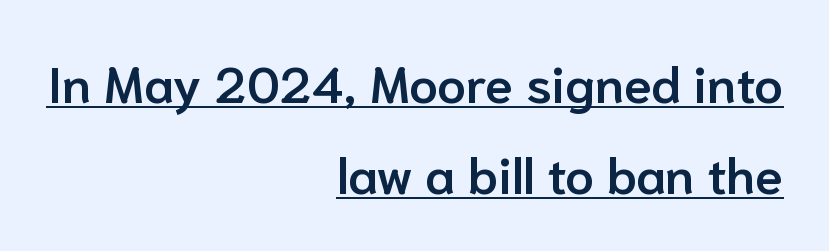
Every stem runs plumb, perpendicular to the baseline. Line endings align vertically; line beginnings do not. The line texture is even and compact thanks to regular tracking. The rendering uses a semibold face; strokes are thickened but not to full bold.
